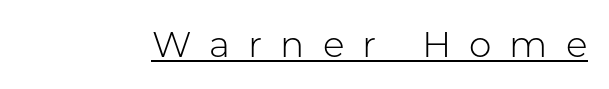
The image shows 36 px light sans-serif type, upright; set unusually wide letter spacing (+0.5 em), underlined; low stroke contrast and a medium x-height.
